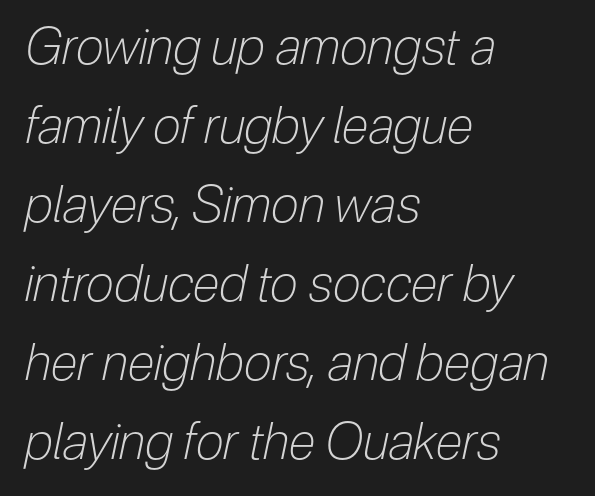
Q: Is the text bold? A: No.
Q: Is the text italic (slanted)? A: Yes, it leans right by about 12 degrees.
Q: Is the text underlined? A: No.
Q: How is the paragraph aligned? A: Left-aligned.
Q: Is the spacing between letters normal or unusually wide? A: Normal.
Q: Is the spacing between lines tight, normal or loose? A: Normal.
Q: Width (condensed, normal, or wide)? A: Condensed.
Q: Stroke contrast? A: Low.
Q: x-height? A: Medium.
Q: Monospaced? A: No.
